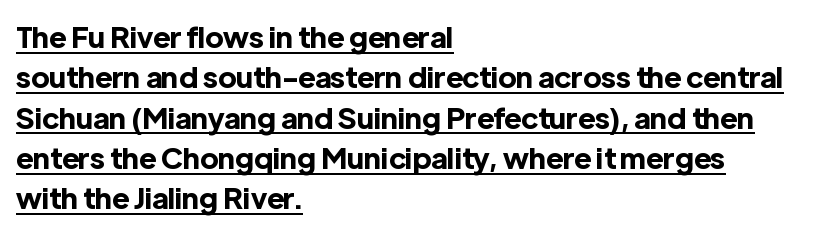
Spacing verdict: proportional, widths tailored to each character. Left-aligned paragraph, ragged on the right. Heft: maximum for text — a bold. The rendering shows plain stroke endings on the letterforms — a sans-serif design. Style check: upright. The gaps between neighbouring characters are ordinary and unremarkable.
